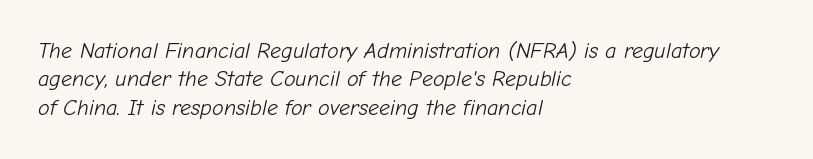
The image shows 22 px text type, italic (leaning right); set left-aligned, normal line spacing (1.29x), normal letter spacing, not underlined.
